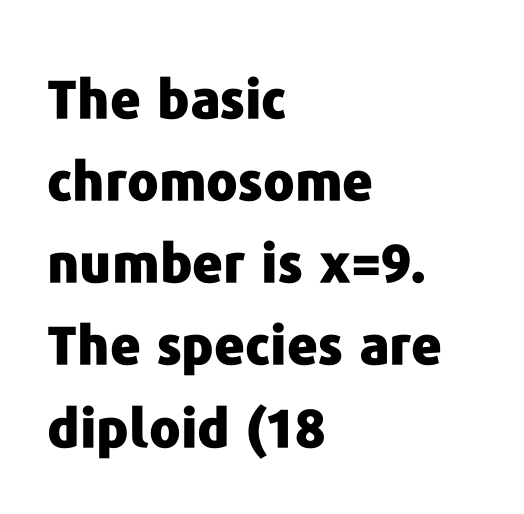
Q: Is the text bold? A: Yes.
Q: Is the text italic (slanted)? A: No, it is upright.
Q: Is the typeface a serif or a sans-serif typeface? A: Sans-serif.
Q: Is the text underlined? A: No.
Q: How is the paragraph aligned? A: Left-aligned.
Q: Is the spacing between letters normal or unusually wide? A: Normal.
Q: Is the spacing between lines tight, normal or loose? A: Normal.
Q: Width (condensed, normal, or wide)? A: Normal.
Q: Stroke contrast? A: Low.
Q: x-height? A: Medium.
Q: Monospaced? A: No.
